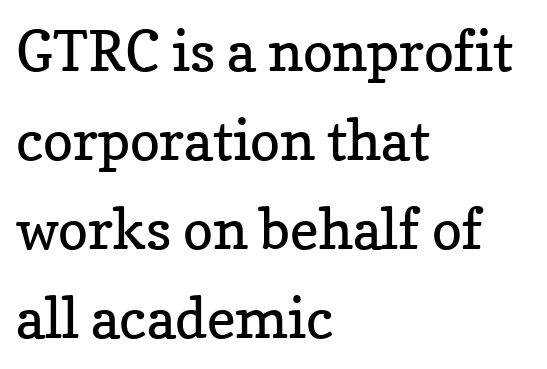
Interline gaps are of average width in this sample. Caption: face not bold, strokes unweighted. Does the lettering tilt? It doesn't — this is upright. Proportional: the letters do not fall into vertical columns. The horizontal fit of the characters is conventional and even.
